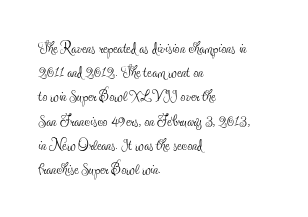
{"bold": "no", "underline": "no", "align": "left", "line_spacing_ratio": 1.21, "letter_spacing": "normal", "letter_spacing_em": 0.0, "glyph_px": 20}
